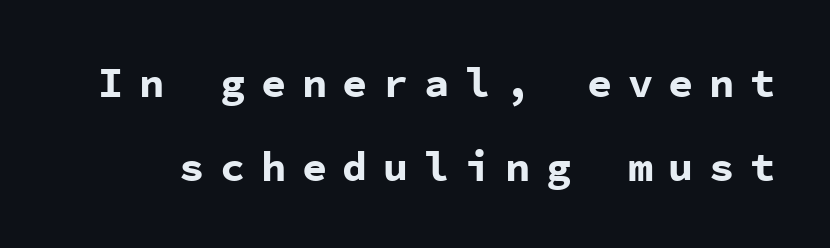
A typesetter would call this monospace, since all characters share one set width. Posture: upright roman. Stroke terminals: plain, sans-serif. Whoever set this chose breathing room over compactness in the vertical rhythm. How are the letters spaced? Widely, with obvious added tracking.
